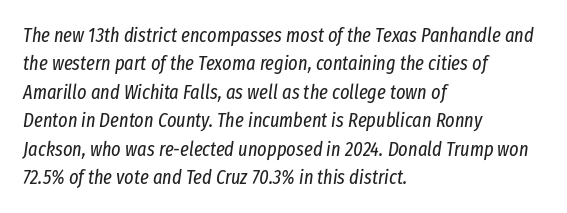
{"italic": "yes", "lean": "right", "slant_degrees": 8, "bold": "no", "underline": "no", "align": "left", "line_spacing": "normal", "line_spacing_ratio": 1.42, "letter_spacing": "normal", "letter_spacing_em": 0.0, "glyph_px": 20}
